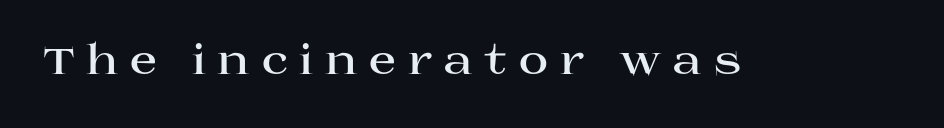
{"serif": "yes", "italic": "no", "bold": "yes", "weight": "bold", "width": "wide", "stroke_contrast": "high", "x_height": "large", "monospaced": "no", "underline": "no", "letter_spacing": "wide", "letter_spacing_em": 0.27, "glyph_px": 41}
